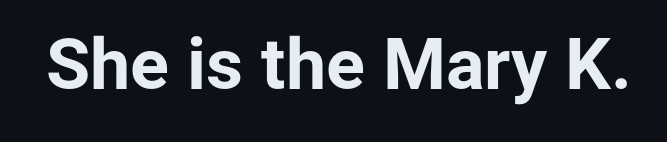
Words appear dense and cohesive because spacing is normal. The passage shown is emphatically bold. Are there feet on the stems? There aren't — it's a sans. You can tell it's not italic because the verticals are truly vertical. A clean baseline with only descenders dipping below it. This sample has the flowing, uneven cadence of proportional lettering.
